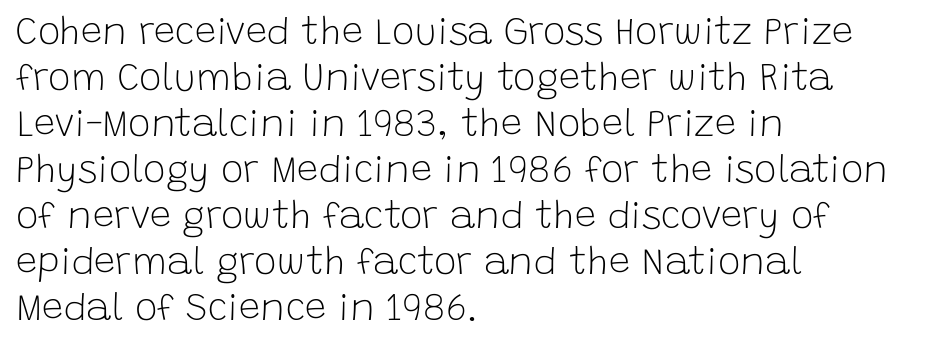
The image shows 38 px light sans-serif type, upright; set left-aligned, line spacing 1.21x, normal letter spacing, not underlined; low stroke contrast and a large x-height.
